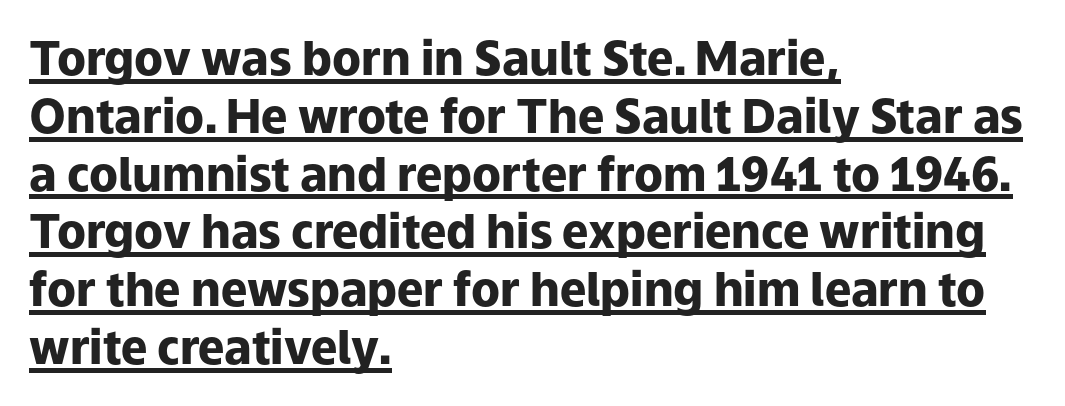
Q: Is the text bold? A: Yes.
Q: Is the text italic (slanted)? A: No, it is upright.
Q: Is the typeface a serif or a sans-serif typeface? A: Sans-serif.
Q: Is the text underlined? A: Yes.
Q: How is the paragraph aligned? A: Left-aligned.
Q: Is the spacing between letters normal or unusually wide? A: Normal.
Q: Width (condensed, normal, or wide)? A: Normal.
Q: Stroke contrast? A: Low.
Q: x-height? A: Medium.
Q: Monospaced? A: No.
